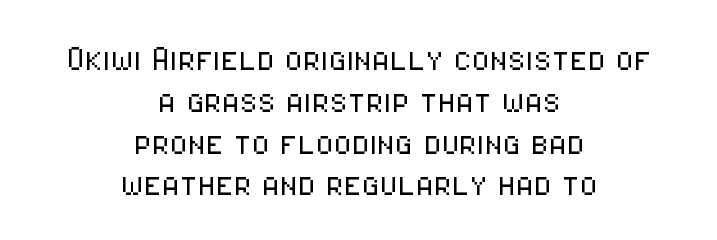
{"serif": "no", "italic": "no", "bold": "no", "weight": "light", "width": "condensed", "stroke_contrast": "low", "x_height": "medium", "monospaced": "no", "underline": "no", "align": "center", "line_spacing": "tight", "line_spacing_ratio": 1.02, "letter_spacing": "normal", "letter_spacing_em": 0.0, "glyph_px": 41}
